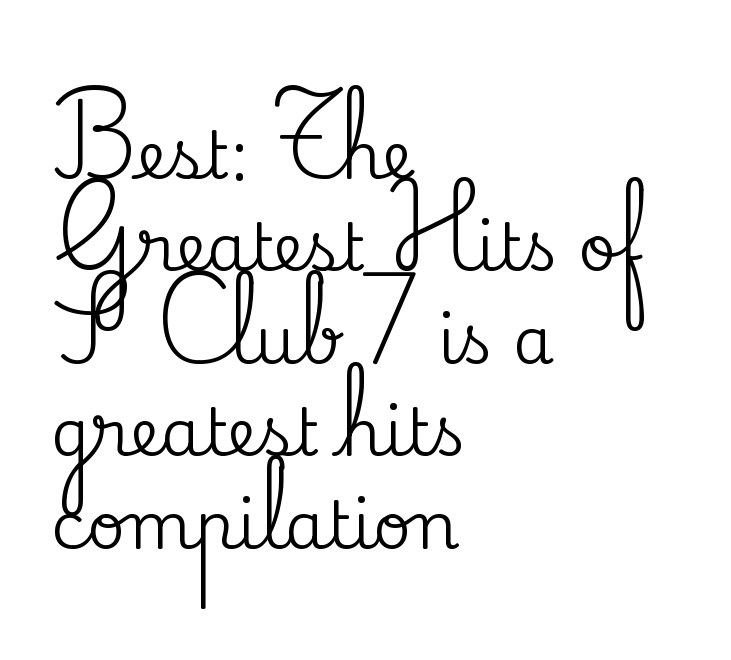
The image shows 66 px serif type, upright; set left-aligned, normal line spacing (1.4x), normal letter spacing, not underlined; medium stroke contrast and a small x-height.
